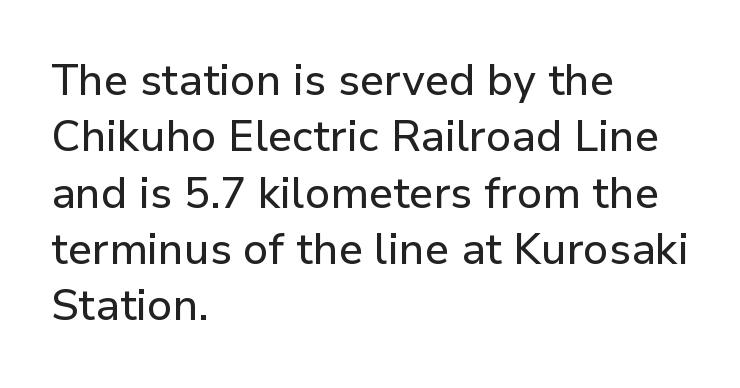
The image shows 43 px sans-serif type, upright; set left-aligned, normal line spacing (1.31x), normal letter spacing, not underlined; low stroke contrast and a medium x-height.
